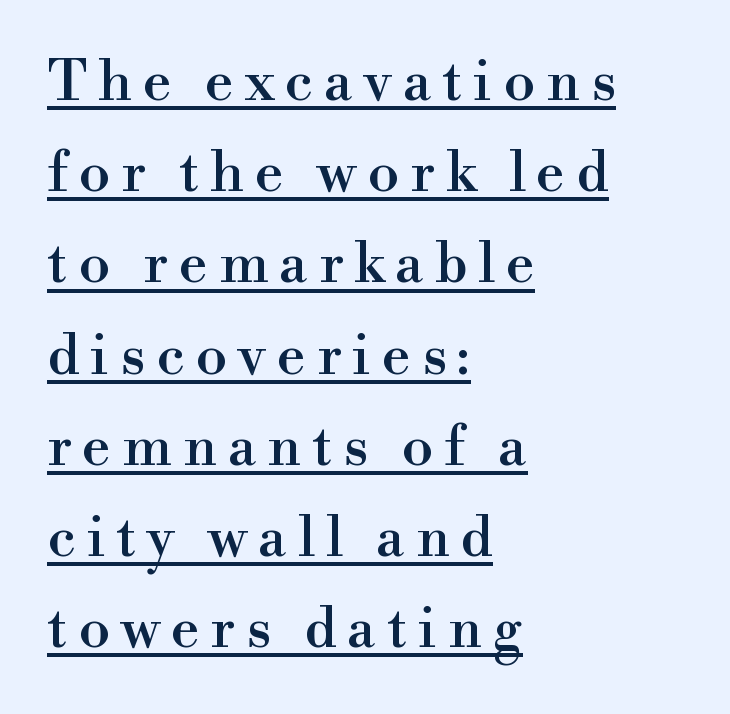
{"serif": "yes", "italic": "no", "width": "normal", "stroke_contrast": "high", "x_height": "small", "monospaced": "no", "underline": "yes", "align": "left", "line_spacing": "normal", "line_spacing_ratio": 1.6, "glyph_px": 57}
